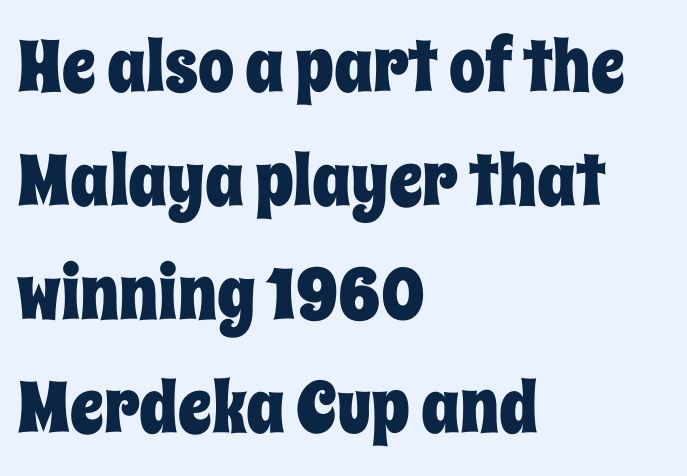
Q: Is the text italic (slanted)? A: No, it is upright.
Q: Is the text underlined? A: No.
Q: How is the paragraph aligned? A: Left-aligned.
Q: Is the spacing between letters normal or unusually wide? A: Normal.
Q: Is the spacing between lines tight, normal or loose? A: Normal.
Q: Width (condensed, normal, or wide)? A: Condensed.
Q: Stroke contrast? A: Low.
Q: x-height? A: Large.
Q: Monospaced? A: No.
